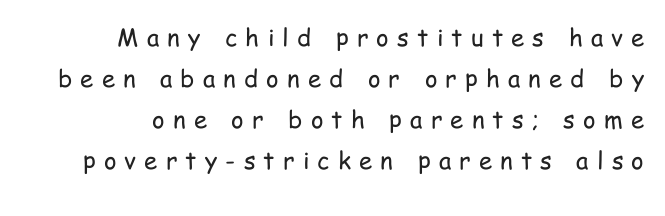
The image shows 24 px text type, upright; set right-aligned, line spacing 1.71x, unusually wide letter spacing (+0.34 em), not underlined.
